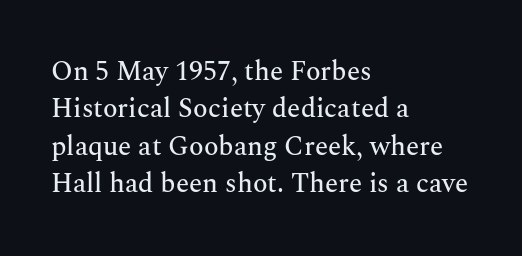
Q: Is the text italic (slanted)? A: No, it is upright.
Q: Is the text underlined? A: No.
Q: How is the paragraph aligned? A: Left-aligned.
Q: Is the spacing between letters normal or unusually wide? A: Normal.
Q: Is the spacing between lines tight, normal or loose? A: Normal.
